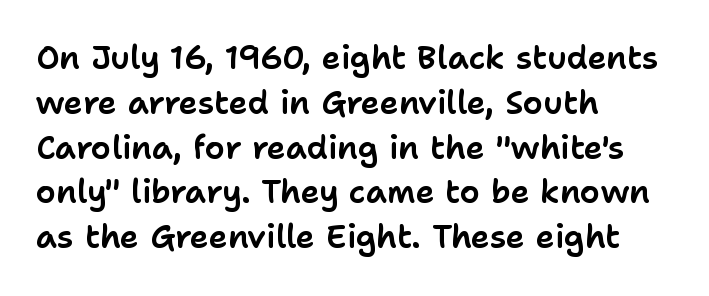
{"serif": "no", "italic": "no", "width": "normal", "stroke_contrast": "low", "x_height": "medium", "monospaced": "no", "underline": "no", "align": "left", "line_spacing": "normal", "line_spacing_ratio": 1.4, "letter_spacing": "normal", "letter_spacing_em": 0.0, "glyph_px": 32}
